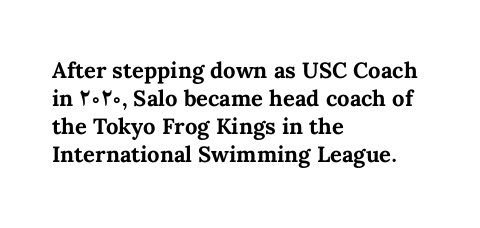
The passage is arranged the way most books set body copy — flush left. No word sits above an underline. Nobody touched the tracking dial on this one. Stroke thickness is high; the sample reads as a true bold.
